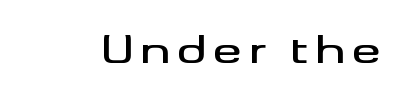
Q: Is the text italic (slanted)? A: No, it is upright.
Q: Is the typeface a serif or a sans-serif typeface? A: Sans-serif.
Q: Is the text underlined? A: No.
Q: Width (condensed, normal, or wide)? A: Wide.
Q: Stroke contrast? A: Medium.
Q: x-height? A: Small.
Q: Monospaced? A: No.
